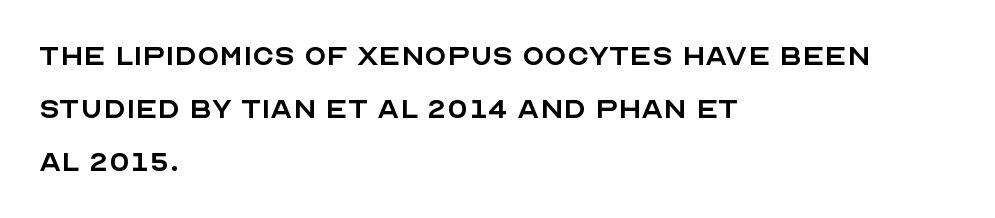
Underline: absent. Where is the straight margin? On the left. The glyphs in this specimen are sans serif. Quick note: interline space is typical. Spacing between characters is what you'd get straight out of the box. Stems here are at most as thick as an everyday book face.
